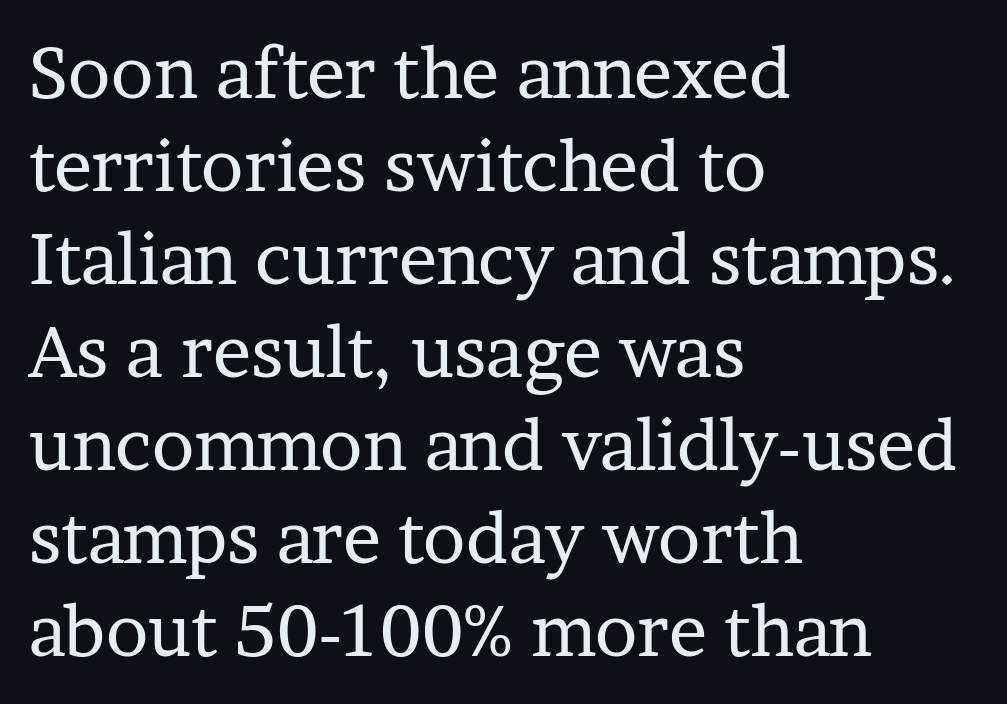
Q: Is the text bold? A: No.
Q: Is the text italic (slanted)? A: No, it is upright.
Q: Is the typeface a serif or a sans-serif typeface? A: Serif.
Q: Is the text underlined? A: No.
Q: How is the paragraph aligned? A: Left-aligned.
Q: Is the spacing between letters normal or unusually wide? A: Normal.
Q: Is the spacing between lines tight, normal or loose? A: Normal.
Q: Width (condensed, normal, or wide)? A: Normal.
Q: Stroke contrast? A: Low.
Q: x-height? A: Medium.
Q: Monospaced? A: No.
